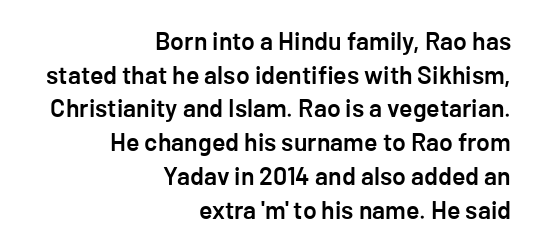
Q: Is the text bold? A: Semi-bold.
Q: Is the text italic (slanted)? A: No, it is upright.
Q: Is the text underlined? A: No.
Q: How is the paragraph aligned? A: Right-aligned.
Q: Is the spacing between letters normal or unusually wide? A: Normal.
Q: Is the spacing between lines tight, normal or loose? A: Normal.
